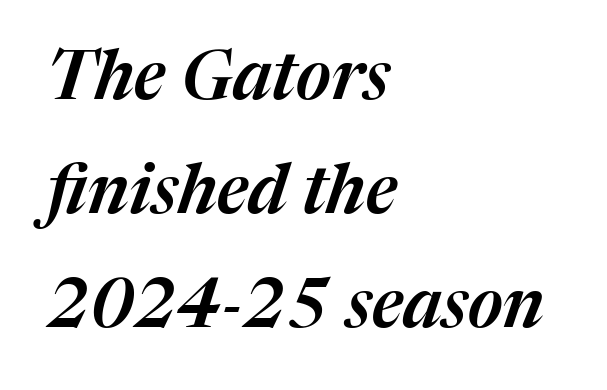
Q: Is the text italic (slanted)? A: Yes, it leans right by about 17 degrees.
Q: Is the text underlined? A: No.
Q: How is the paragraph aligned? A: Left-aligned.
Q: Is the spacing between letters normal or unusually wide? A: Normal.
Q: Is the spacing between lines tight, normal or loose? A: Normal.
Q: Width (condensed, normal, or wide)? A: Normal.
Q: Stroke contrast? A: Medium.
Q: x-height? A: Medium.
Q: Monospaced? A: No.
